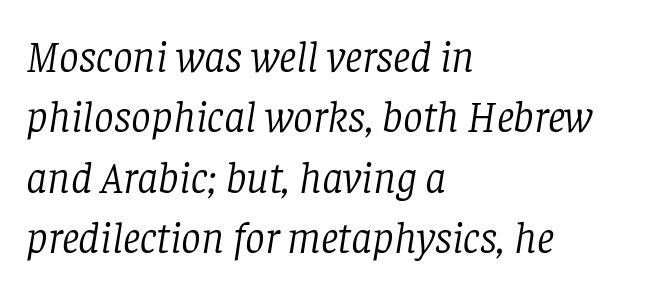
The image shows 44 px light serif type, italic (leaning right); set left-aligned, normal line spacing (1.37x), normal letter spacing, not underlined; low stroke contrast and a large x-height.
